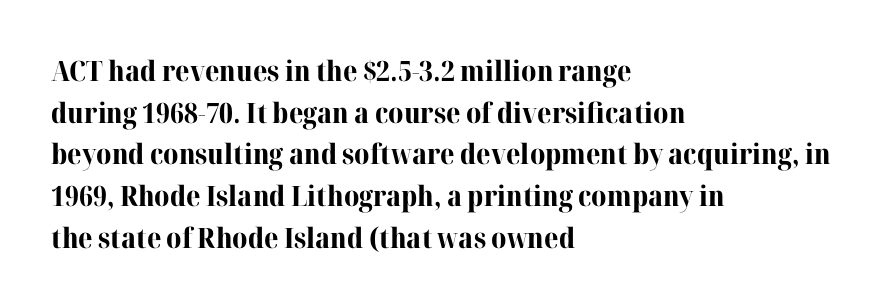
Q: Is the text bold? A: Yes.
Q: Is the text italic (slanted)? A: No, it is upright.
Q: Is the typeface a serif or a sans-serif typeface? A: Serif.
Q: Is the text underlined? A: No.
Q: How is the paragraph aligned? A: Left-aligned.
Q: Is the spacing between letters normal or unusually wide? A: Normal.
Q: Is the spacing between lines tight, normal or loose? A: Normal.
Q: Width (condensed, normal, or wide)? A: Normal.
Q: Stroke contrast? A: High.
Q: x-height? A: Medium.
Q: Monospaced? A: No.
